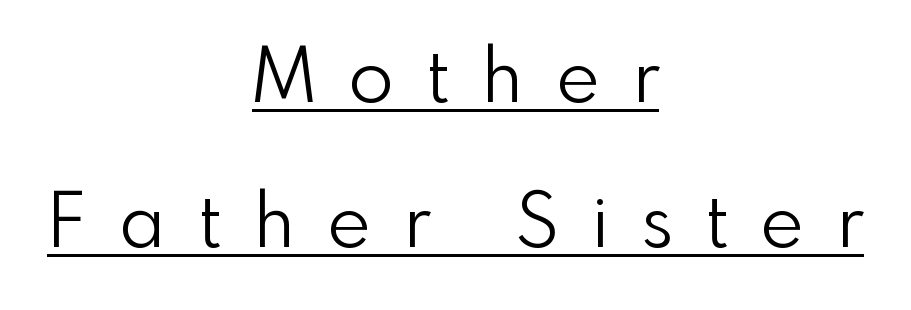
The image shows 74 px light sans-serif type, upright; set centered, loose line spacing (1.96x), unusually wide letter spacing (+0.45 em), underlined; low stroke contrast and a small x-height.
